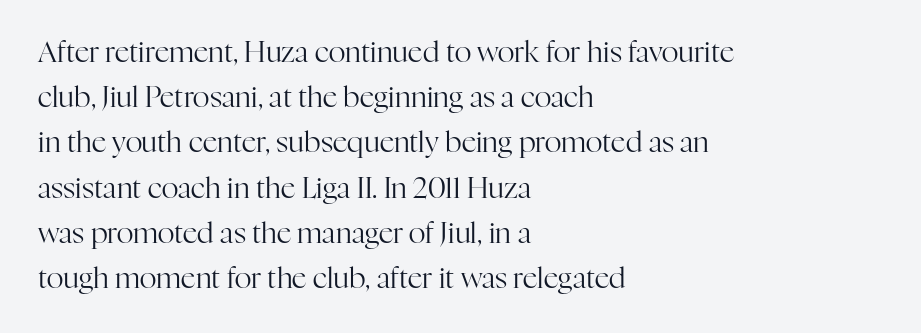
The image shows 29 px regular-weight serif type, upright; set left-aligned, normal line spacing (1.56x), normal letter spacing, not underlined; high stroke contrast and a medium x-height.
